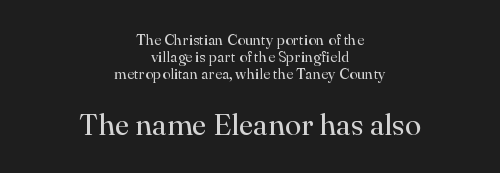
Is this a fixed-width face? No — the glyphs have proportional, varying widths. Students, observe: this is what under-led, compact text looks like. Typesetter's note — lower block bumped up in size, upper block left smaller. This sample uses an upright cut, with every glyph sitting square on the baseline.
